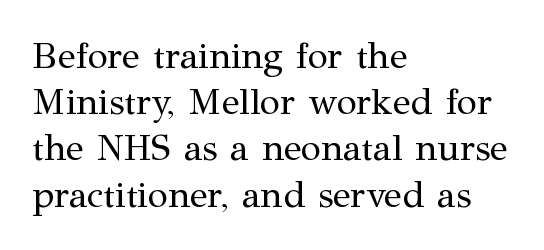
Is there much room between lines? A standard amount, neither cramped nor airy. Serif or sans? Serif — the stroke terminals have little feet. A typesetter would call this proportional, since set widths differ per character. This rendering features lettering with no underline. Compared with typical body copy, the letter spacing here is the same. Italic? Not at all — the glyphs are vertical.
